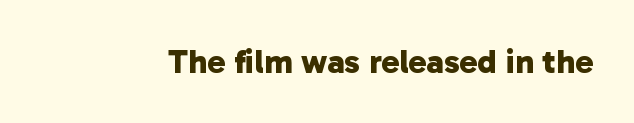
Q: Is the text bold? A: Yes.
Q: Is the typeface a serif or a sans-serif typeface? A: Sans-serif.
Q: Is the text underlined? A: No.
Q: Is the spacing between letters normal or unusually wide? A: Normal.
Q: Width (condensed, normal, or wide)? A: Normal.
Q: Stroke contrast? A: Low.
Q: x-height? A: Medium.
Q: Monospaced? A: No.
